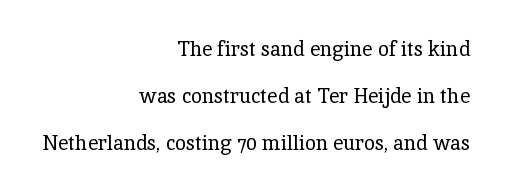
Q: Is the text bold? A: No.
Q: Is the text italic (slanted)? A: No, it is upright.
Q: Is the text underlined? A: No.
Q: How is the paragraph aligned? A: Right-aligned.
Q: Is the spacing between letters normal or unusually wide? A: Normal.
Q: Is the spacing between lines tight, normal or loose? A: Loose.
